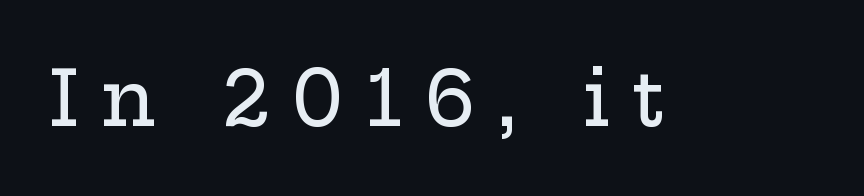
The image shows 76 px wide serif type, upright; set unusually wide letter spacing (+0.28 em), not underlined; low stroke contrast and a medium x-height.
